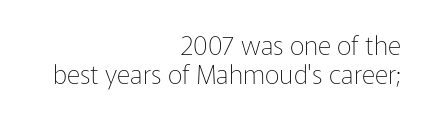
{"italic": "no", "bold": "no", "underline": "no", "align": "right", "line_spacing": "tight", "line_spacing_ratio": 1.13, "letter_spacing": "normal", "letter_spacing_em": 0.0, "glyph_px": 26}
